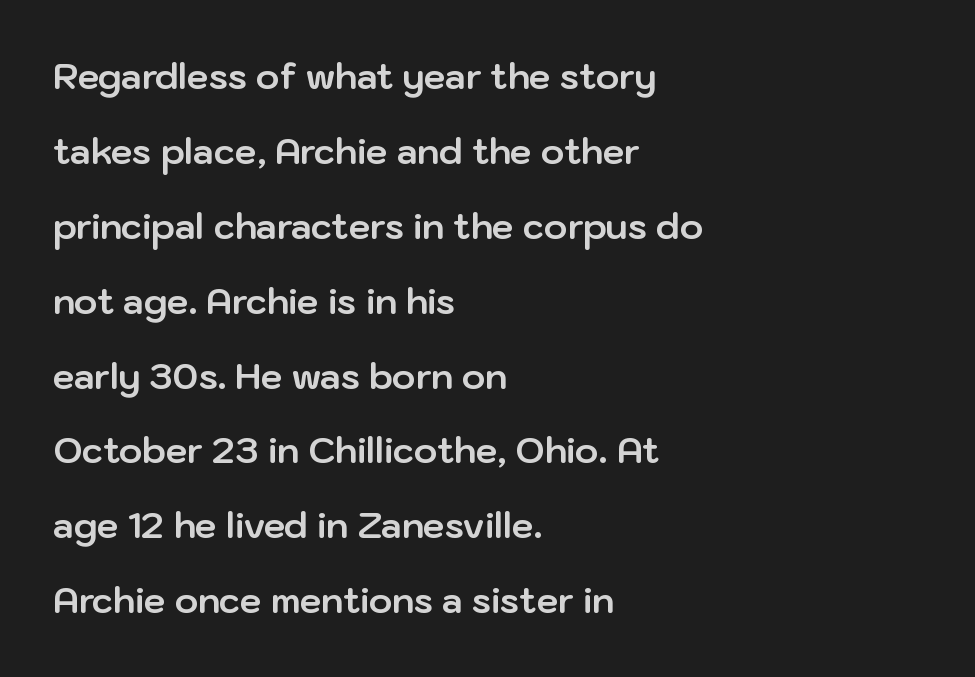
Q: Is the text bold? A: Yes.
Q: Is the text italic (slanted)? A: No, it is upright.
Q: Is the typeface a serif or a sans-serif typeface? A: Sans-serif.
Q: Is the text underlined? A: No.
Q: How is the paragraph aligned? A: Left-aligned.
Q: Is the spacing between letters normal or unusually wide? A: Normal.
Q: Is the spacing between lines tight, normal or loose? A: Loose.
Q: Width (condensed, normal, or wide)? A: Normal.
Q: Stroke contrast? A: Low.
Q: x-height? A: Medium.
Q: Monospaced? A: No.
